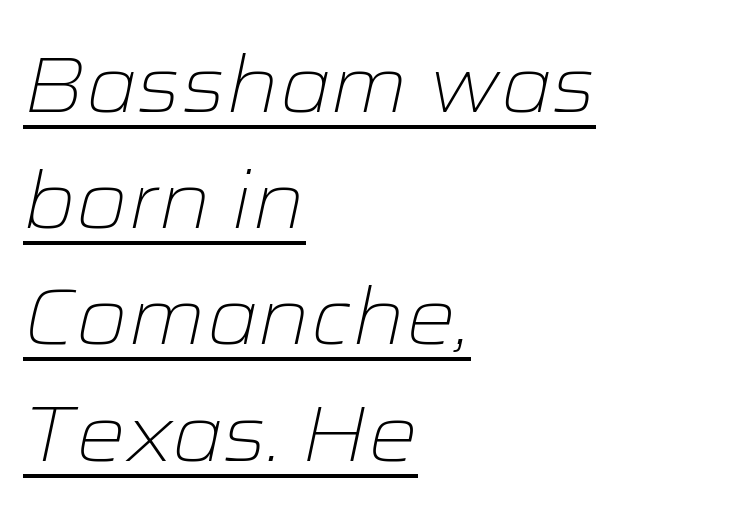
The image shows 78 px light, wide type, italic (leaning right); set left-aligned, normal line spacing (1.49x), normal letter spacing, underlined; low stroke contrast and a medium x-height.
